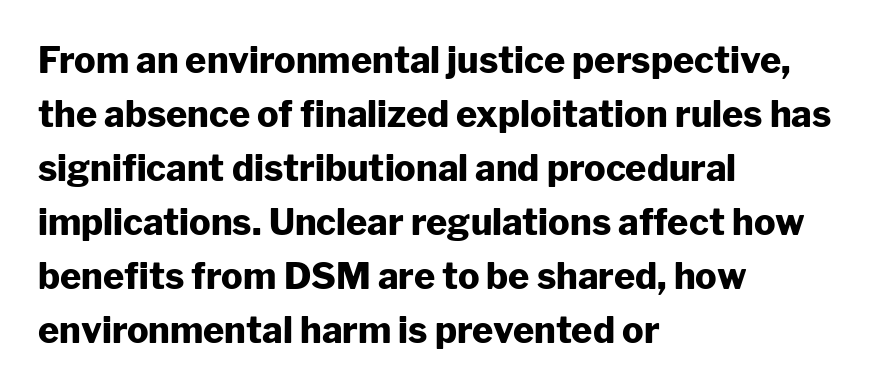
What weight is shown? A full bold with thick strokes. Visually the block forms a straight wall on the left and a jagged coastline on the right. Letters rest on an invisible, unmarked baseline. Notice how descenders clear the ascenders below comfortably — that's standard leading.
